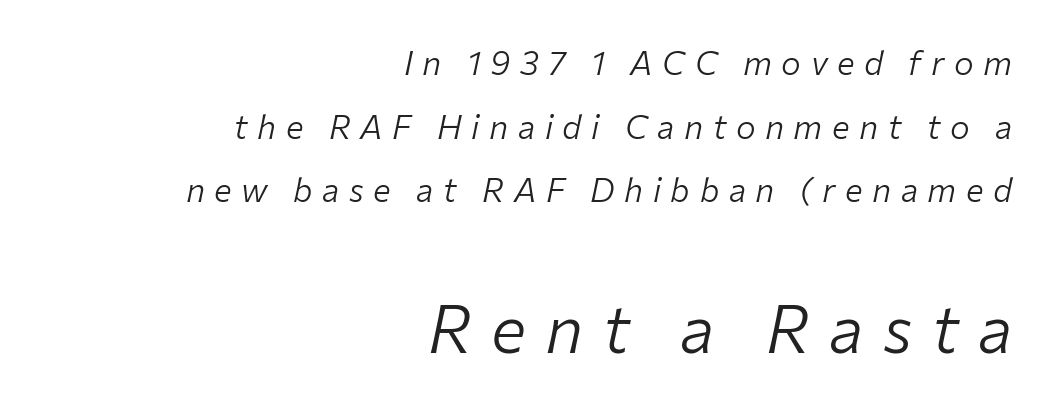
Q: Is the text bold? A: No.
Q: Is the text italic (slanted)? A: Yes, it leans right by about 12 degrees.
Q: Is the text underlined? A: No.
Q: How is the paragraph aligned? A: Right-aligned.
Q: Is the spacing between letters normal or unusually wide? A: Unusually wide.
Q: Is the spacing between lines tight, normal or loose? A: Loose.
Q: Which block of text is set in a larger size, the first (top) or the second (bottom)? A: The second (bottom) one.
Q: Width (condensed, normal, or wide)? A: Normal.
Q: Stroke contrast? A: Low.
Q: x-height? A: Medium.
Q: Monospaced? A: No.
